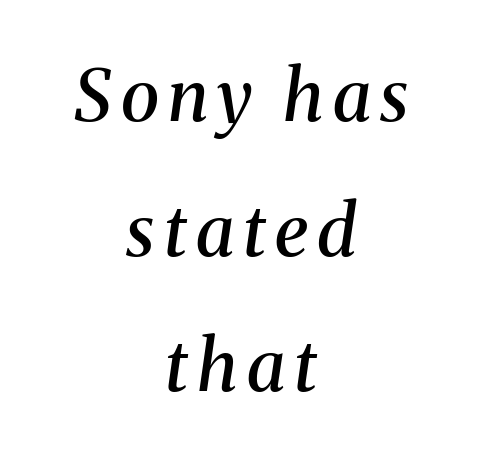
Q: Is the text bold? A: Semi-bold.
Q: Is the text italic (slanted)? A: Yes, it leans right by about 8 degrees.
Q: Is the typeface a serif or a sans-serif typeface? A: Serif.
Q: Is the text underlined? A: No.
Q: How is the paragraph aligned? A: Centered.
Q: Is the spacing between lines tight, normal or loose? A: Loose.
Q: Width (condensed, normal, or wide)? A: Normal.
Q: Stroke contrast? A: Medium.
Q: x-height? A: Medium.
Q: Monospaced? A: No.
